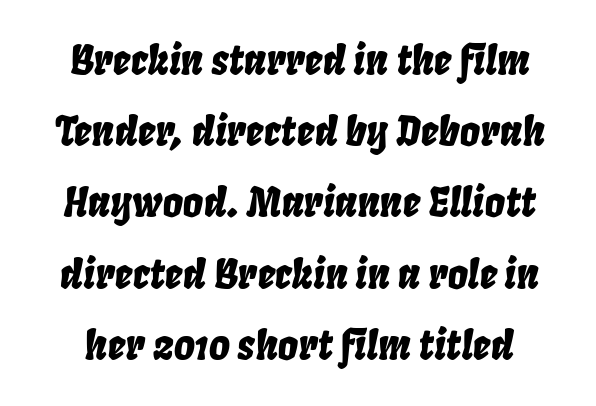
{"italic": "yes", "lean": "right", "slant_degrees": 8, "width": "condensed", "stroke_contrast": "low", "x_height": "large", "monospaced": "no", "underline": "no", "line_spacing_ratio": 1.78, "letter_spacing": "normal", "letter_spacing_em": 0.0, "glyph_px": 40}
